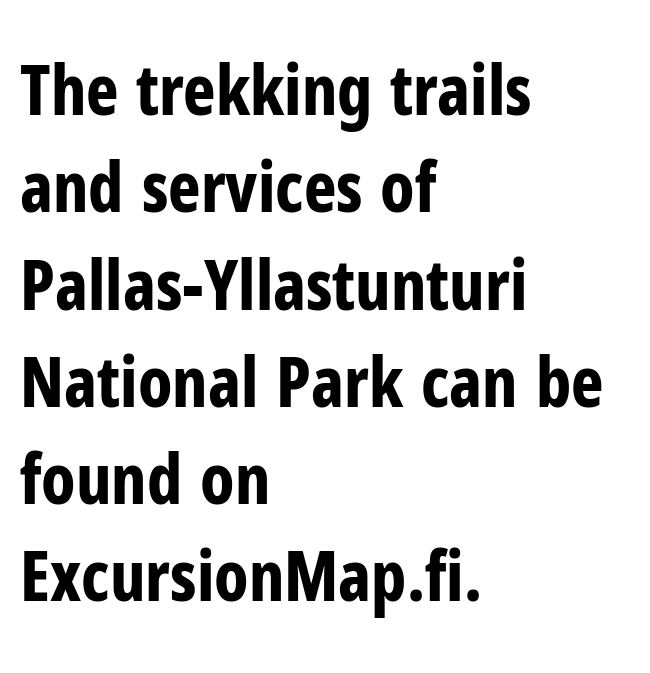
The image shows 69 px bold, condensed sans-serif type, upright; set left-aligned, normal line spacing (1.41x), normal letter spacing, not underlined; low stroke contrast and a medium x-height.
